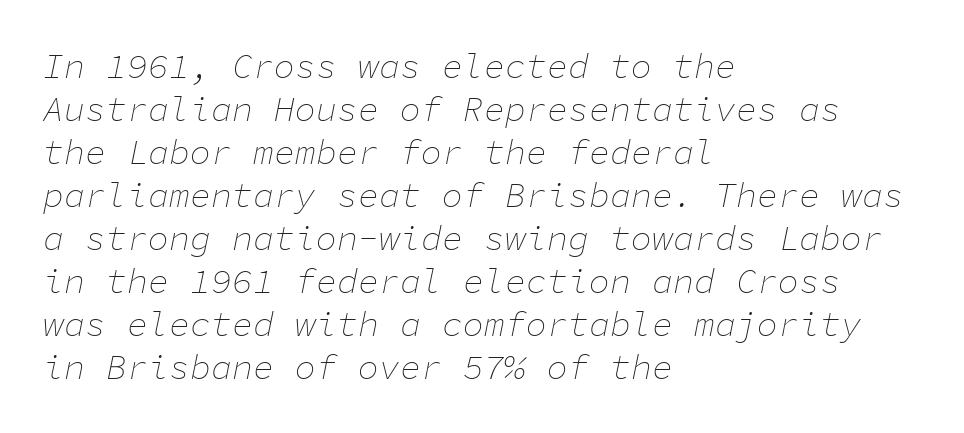
Only glyphs here, with clear space below each row. There's an unmistakable incline to the writing here. You could count columns in this text — the font is strictly monospaced. Between one letter and the next there's only the usual sliver of space. This rendering uses left alignment, leaving the right contour irregular. The typesetting does not lean heavy: it is not bold.
